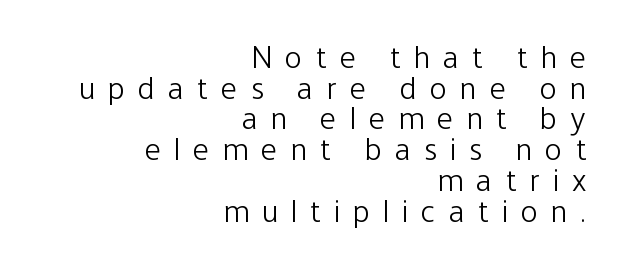
The image shows 32 px light, condensed sans-serif type, upright; set right-aligned, tight line spacing (0.96x), unusually wide letter spacing (+0.42 em), not underlined; low stroke contrast and a medium x-height.
